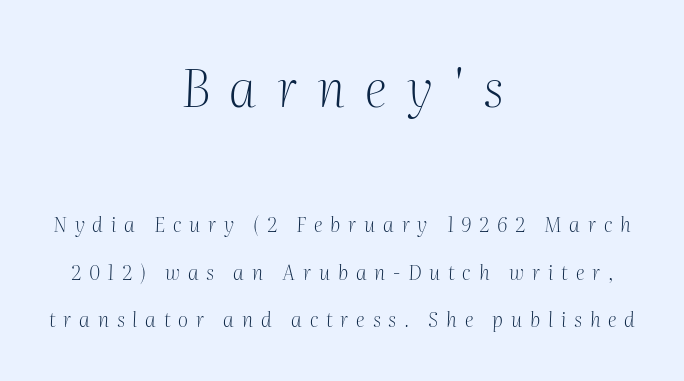
Q: Is the text bold? A: No.
Q: Is the text italic (slanted)? A: Yes, it leans right by about 2 degrees.
Q: Is the typeface a serif or a sans-serif typeface? A: Serif.
Q: Is the text underlined? A: No.
Q: How is the paragraph aligned? A: Centered.
Q: Is the spacing between letters normal or unusually wide? A: Unusually wide.
Q: Is the spacing between lines tight, normal or loose? A: Loose.
Q: Which block of text is set in a larger size, the first (top) or the second (bottom)? A: The first (top) one.
Q: Width (condensed, normal, or wide)? A: Normal.
Q: Stroke contrast? A: Medium.
Q: x-height? A: Medium.
Q: Monospaced? A: No.
